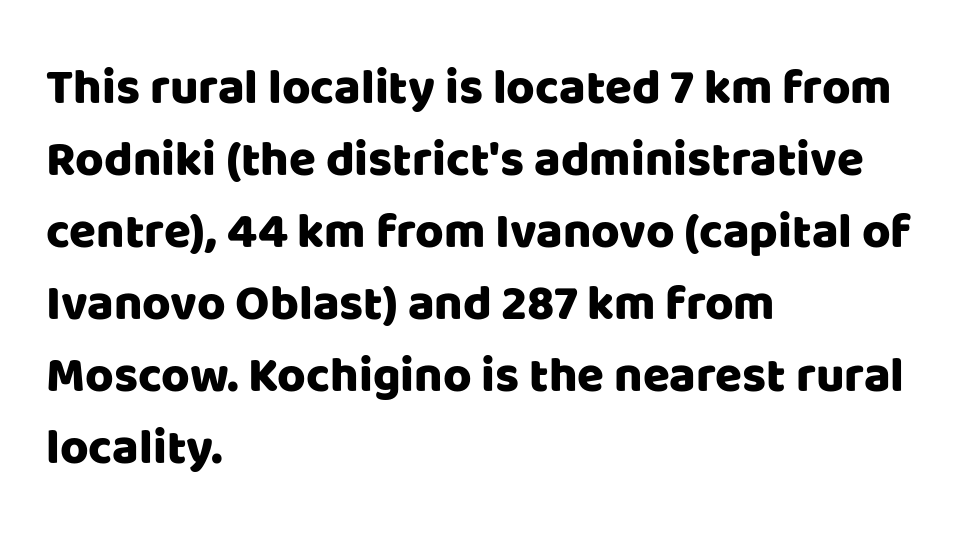
The image shows 49 px sans-serif type, upright; set left-aligned, normal line spacing (1.47x), normal letter spacing, not underlined; low stroke contrast and a large x-height.
